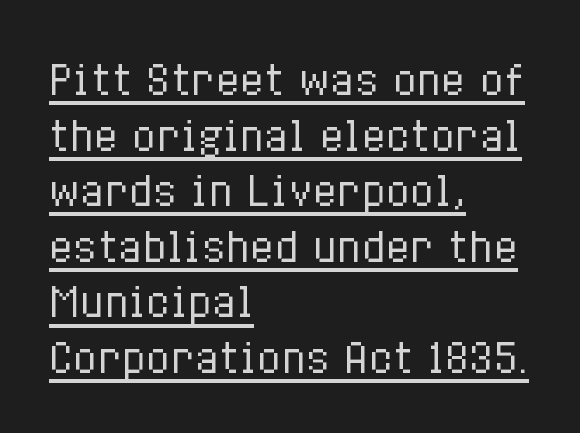
The image shows 40 px regular-weight, condensed type, upright; set left-aligned, normal line spacing (1.39x), normal letter spacing, underlined; low stroke contrast and a medium x-height.
